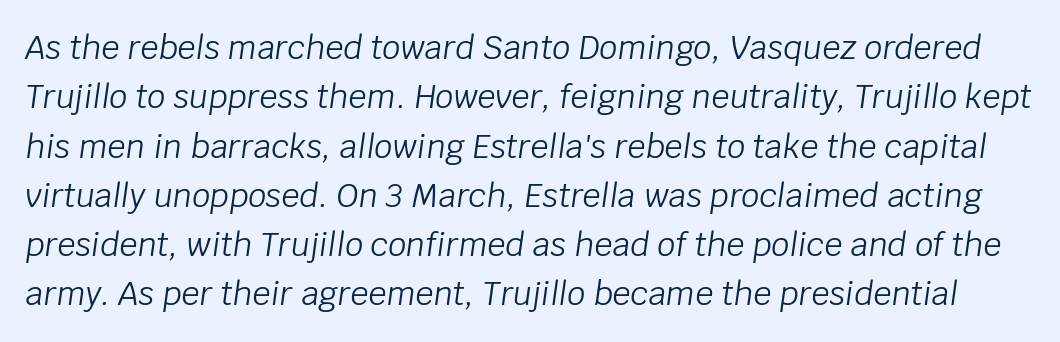
{"italic": "yes", "lean": "right", "slant_degrees": 8, "bold": "no", "weight": "light", "width": "normal", "stroke_contrast": "low", "x_height": "large", "monospaced": "no", "underline": "no", "line_spacing": "normal", "line_spacing_ratio": 1.54, "letter_spacing": "normal", "letter_spacing_em": 0.0, "glyph_px": 32}
